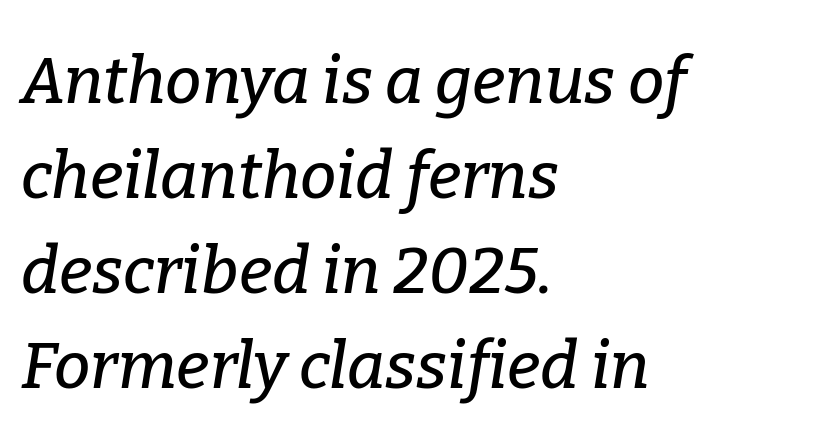
{"serif": "yes", "italic": "yes", "lean": "right", "slant_degrees": 9, "width": "normal", "stroke_contrast": "low", "x_height": "medium", "monospaced": "no", "underline": "no", "align": "left", "line_spacing": "normal", "line_spacing_ratio": 1.46, "letter_spacing": "normal", "letter_spacing_em": 0.0, "glyph_px": 65}
